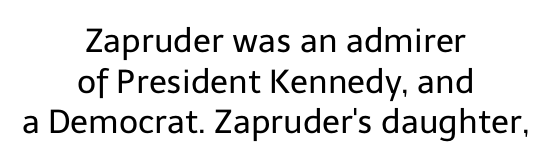
Q: Is the text bold? A: No.
Q: Is the text italic (slanted)? A: No, it is upright.
Q: Is the typeface a serif or a sans-serif typeface? A: Sans-serif.
Q: Is the text underlined? A: No.
Q: How is the paragraph aligned? A: Centered.
Q: Is the spacing between letters normal or unusually wide? A: Normal.
Q: Width (condensed, normal, or wide)? A: Normal.
Q: Stroke contrast? A: Low.
Q: x-height? A: Medium.
Q: Monospaced? A: No.
